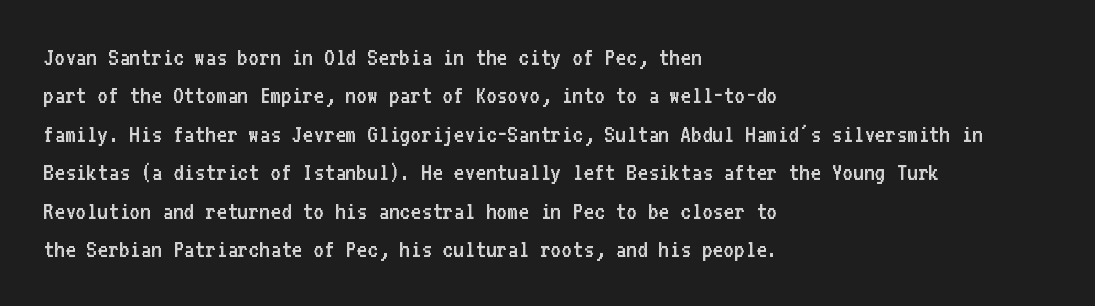
Q: Is the text bold? A: No.
Q: Is the text italic (slanted)? A: No, it is upright.
Q: Is the text underlined? A: No.
Q: How is the paragraph aligned? A: Left-aligned.
Q: Is the spacing between letters normal or unusually wide? A: Normal.
Q: Is the spacing between lines tight, normal or loose? A: Normal.
